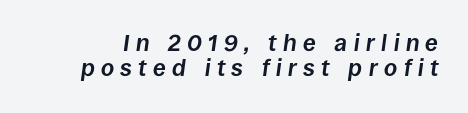
{"italic": "yes", "lean": "right", "slant_degrees": 8, "bold": "yes", "underline": "no", "line_spacing": "tight", "line_spacing_ratio": 1.1, "letter_spacing": "wide", "letter_spacing_em": 0.28, "glyph_px": 23}
